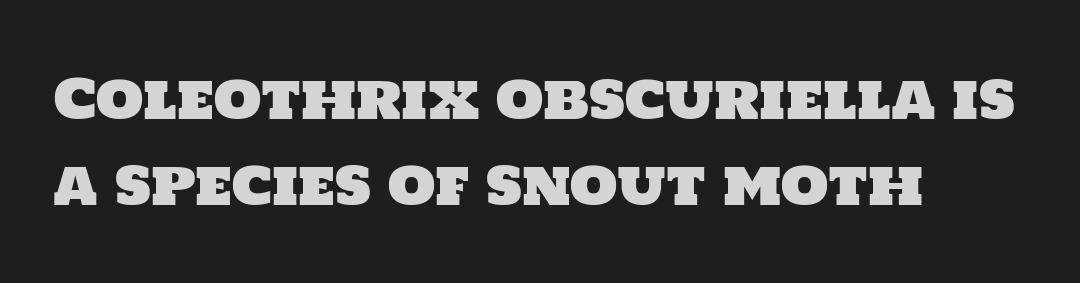
{"serif": "no", "width": "normal", "stroke_contrast": "low", "x_height": "large", "monospaced": "no", "underline": "no", "align": "left", "line_spacing": "normal", "line_spacing_ratio": 1.57, "letter_spacing": "normal", "letter_spacing_em": 0.0, "glyph_px": 55}
